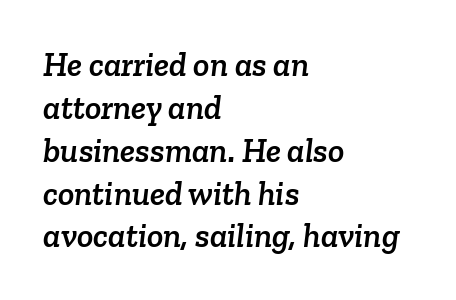
Beneath every word, the page is bare. A normal amount of white space separates one row of letters from the next. Think of a printed novel: that variable character pitch is what you see here. Standard letterfit; no display-style spreading of the glyphs. All the whitespace from short lines collects on the right. The glyphs in this specimen are seriffed.
